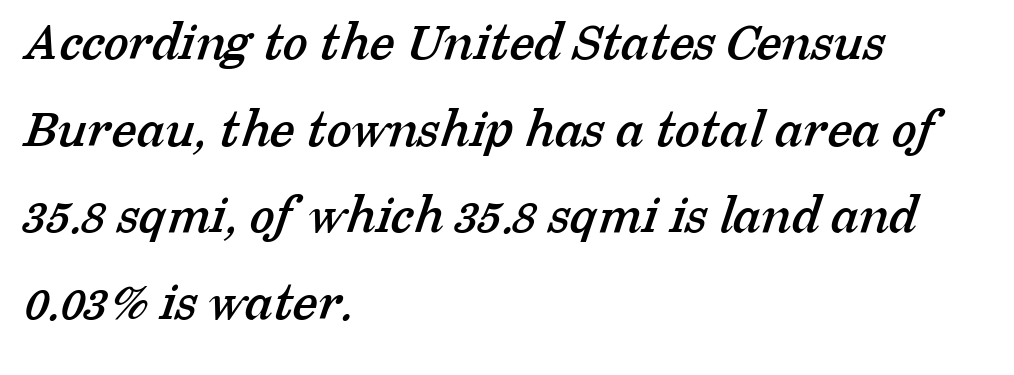
Q: Is the typeface a serif or a sans-serif typeface? A: Serif.
Q: Is the text underlined? A: No.
Q: How is the paragraph aligned? A: Left-aligned.
Q: Is the spacing between letters normal or unusually wide? A: Normal.
Q: Is the spacing between lines tight, normal or loose? A: Normal.
Q: Width (condensed, normal, or wide)? A: Normal.
Q: Stroke contrast? A: Low.
Q: x-height? A: Medium.
Q: Monospaced? A: No.
